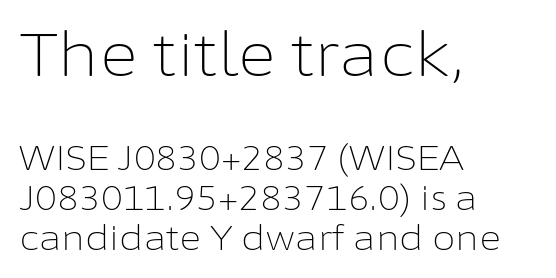
The image shows 60 px light sans-serif type, upright; set left-aligned, line spacing 1.18x, normal letter spacing, not underlined; the first (top) block is 1.76x larger; low stroke contrast and a medium x-height.
